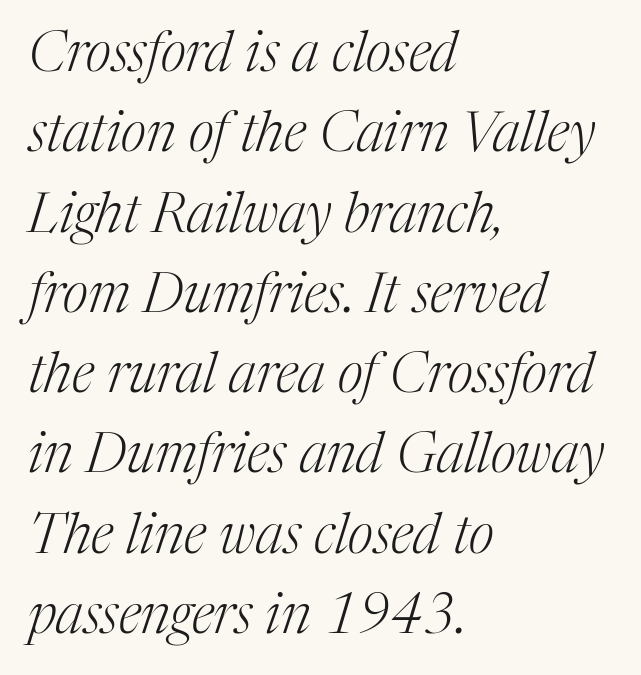
Just letters on the line, the space beneath them empty. Stem width sits at or under what a default text font uses. Compared with typical paragraphs, the rows here are spaced about the same. Small tapered or slab feet sit at the stroke ends, so this counts as serif. The letters are slanted; this is an italic face. The letters advance in unequal steps, a hallmark of proportional type.
